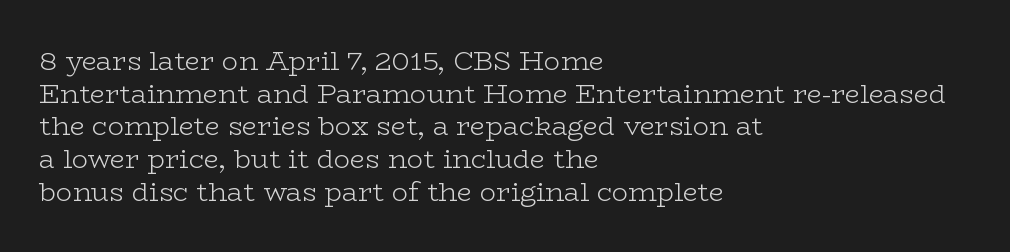
Q: Is the text bold? A: No.
Q: Is the text italic (slanted)? A: No, it is upright.
Q: Is the text underlined? A: No.
Q: How is the paragraph aligned? A: Left-aligned.
Q: Is the spacing between letters normal or unusually wide? A: Normal.
